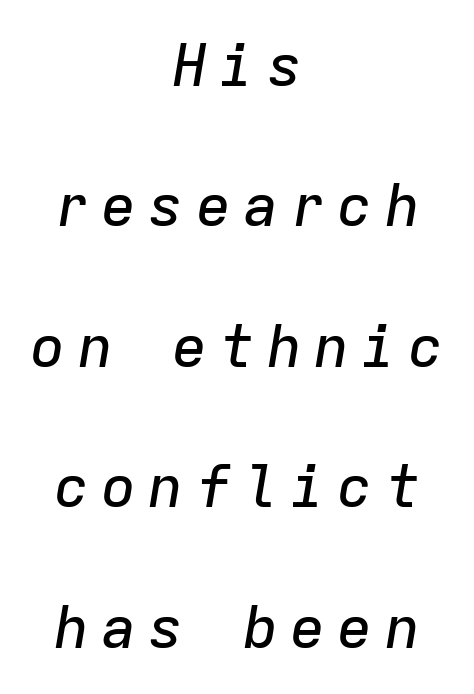
Q: Is the text italic (slanted)? A: Yes, it leans right by about 9 degrees.
Q: Is the text underlined? A: No.
Q: How is the paragraph aligned? A: Centered.
Q: Is the spacing between letters normal or unusually wide? A: Unusually wide.
Q: Is the spacing between lines tight, normal or loose? A: Loose.
Q: Width (condensed, normal, or wide)? A: Normal.
Q: Stroke contrast? A: Low.
Q: x-height? A: Medium.
Q: Monospaced? A: Yes.
